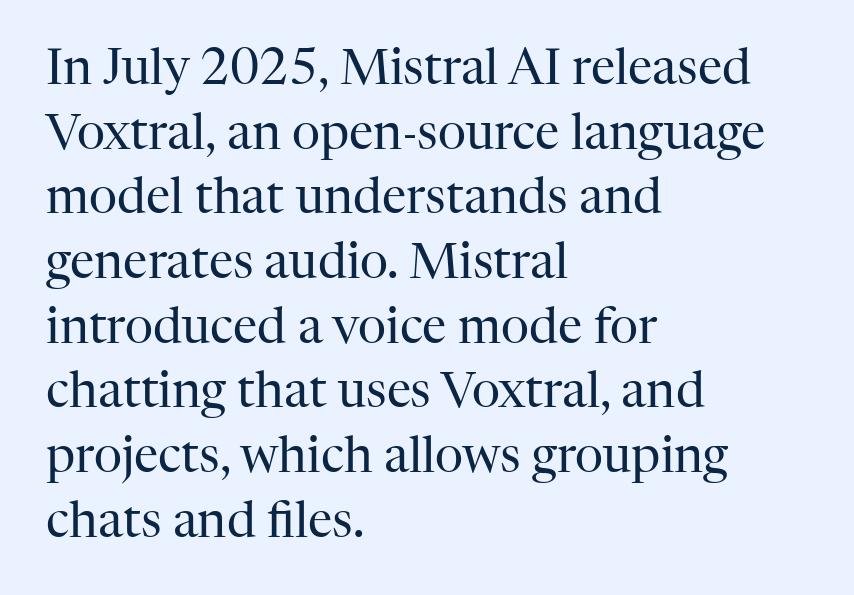
Q: Is the text bold? A: No.
Q: Is the text italic (slanted)? A: No, it is upright.
Q: Is the typeface a serif or a sans-serif typeface? A: Serif.
Q: Is the text underlined? A: No.
Q: How is the paragraph aligned? A: Left-aligned.
Q: Is the spacing between letters normal or unusually wide? A: Normal.
Q: Is the spacing between lines tight, normal or loose? A: Normal.
Q: Width (condensed, normal, or wide)? A: Normal.
Q: Stroke contrast? A: High.
Q: x-height? A: Medium.
Q: Monospaced? A: No.
